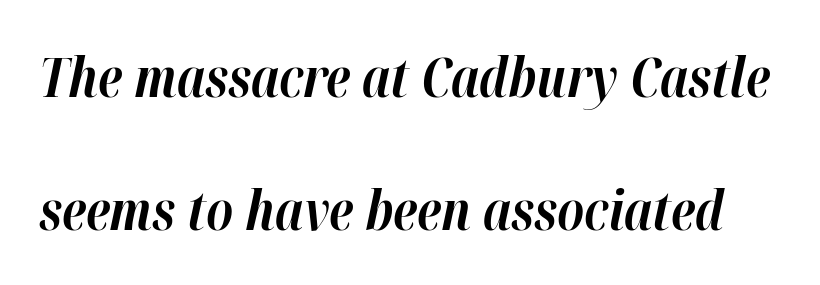
Q: Is the text bold? A: Yes.
Q: Is the text italic (slanted)? A: Yes, it leans right by about 12 degrees.
Q: Is the text underlined? A: No.
Q: Is the spacing between letters normal or unusually wide? A: Normal.
Q: Is the spacing between lines tight, normal or loose? A: Loose.
Q: Width (condensed, normal, or wide)? A: Normal.
Q: Stroke contrast? A: High.
Q: x-height? A: Medium.
Q: Monospaced? A: No.
